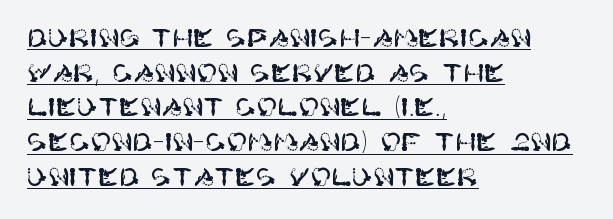
{"italic": "no", "underline": "yes", "align": "left", "line_spacing": "normal", "line_spacing_ratio": 1.39, "letter_spacing": "normal", "letter_spacing_em": 0.0, "glyph_px": 25}
